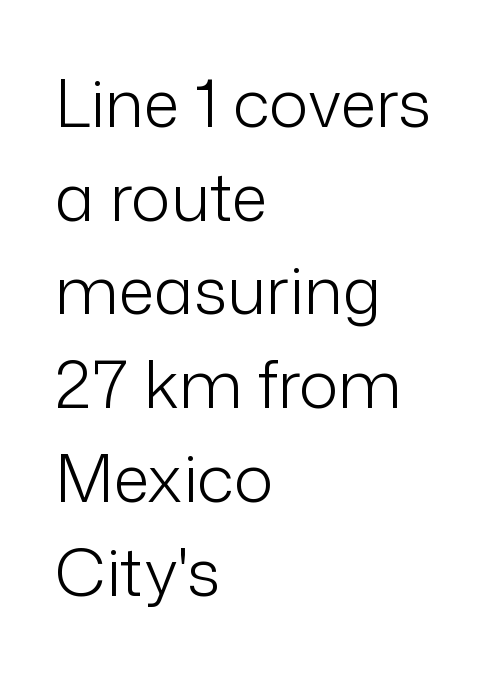
In terms of leading, this rendering sits right in the middle. Has an underline been added? It has not. Serifs: no, the terminals of the letterforms are clean. Reading down the block, your eye returns to a fixed left position each line.
